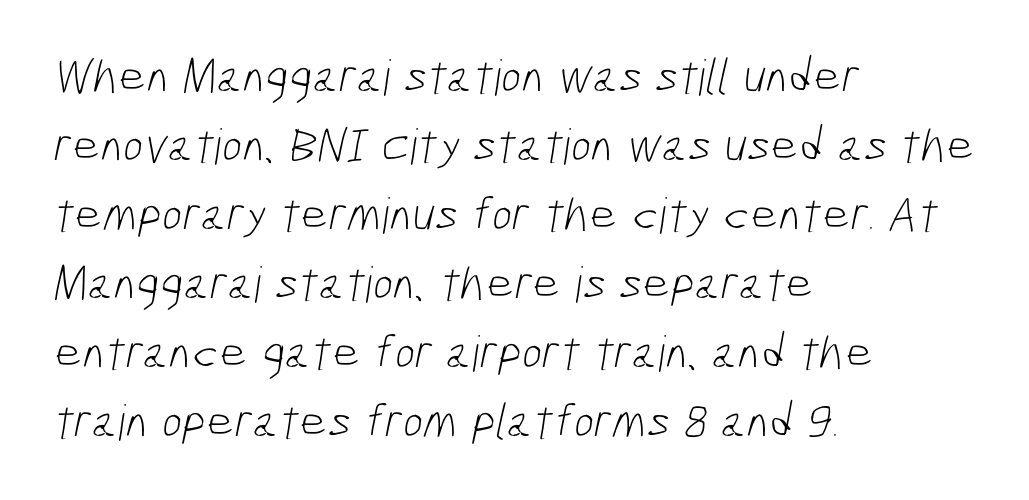
{"serif": "no", "bold": "no", "weight": "light", "width": "condensed", "stroke_contrast": "low", "x_height": "medium", "monospaced": "no", "underline": "no", "align": "left", "line_spacing": "normal", "line_spacing_ratio": 1.41, "letter_spacing": "normal", "letter_spacing_em": 0.0, "glyph_px": 49}
